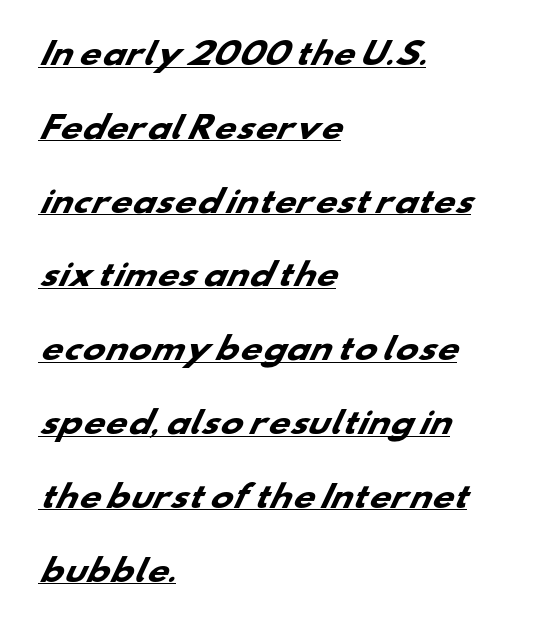
Q: Is the text bold? A: Yes.
Q: Is the typeface a serif or a sans-serif typeface? A: Sans-serif.
Q: Is the text underlined? A: Yes.
Q: How is the paragraph aligned? A: Left-aligned.
Q: Is the spacing between letters normal or unusually wide? A: Normal.
Q: Is the spacing between lines tight, normal or loose? A: Loose.
Q: Width (condensed, normal, or wide)? A: Wide.
Q: Stroke contrast? A: Low.
Q: x-height? A: Small.
Q: Monospaced? A: No.
